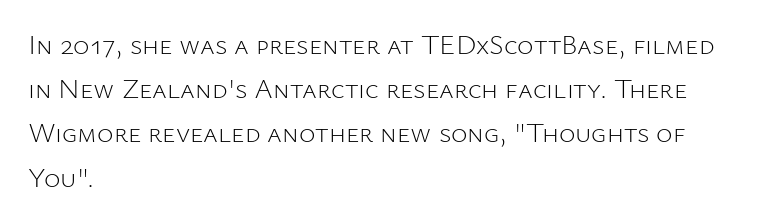
The image shows 28 px light sans-serif type, upright; set left-aligned, normal line spacing (1.58x), normal letter spacing, not underlined; low stroke contrast and a medium x-height.
